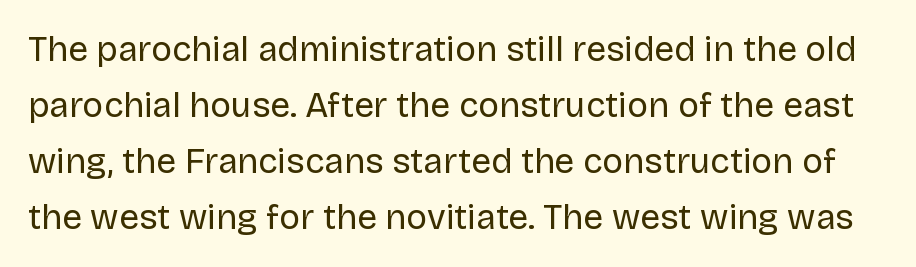
The passage shown is typed in a proportional face where columns would drift. Nobody touched the tracking dial on this one. Students, observe: this is what conventionally led text looks like. Posture: straight, roman, zero tilt. Stroke terminals: plain, sans-serif.
